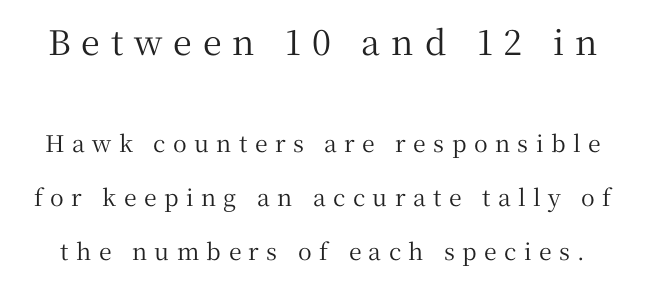
Here the designer chose a conventional face with non-uniform glyph widths. Decoration check: the copy has no underline. Here the glyphs are tracked loosely, breaking word shapes into spaced letters. Type size steps down from the first block to the second. Baseline-to-baseline distance is far greater than the letter height.
